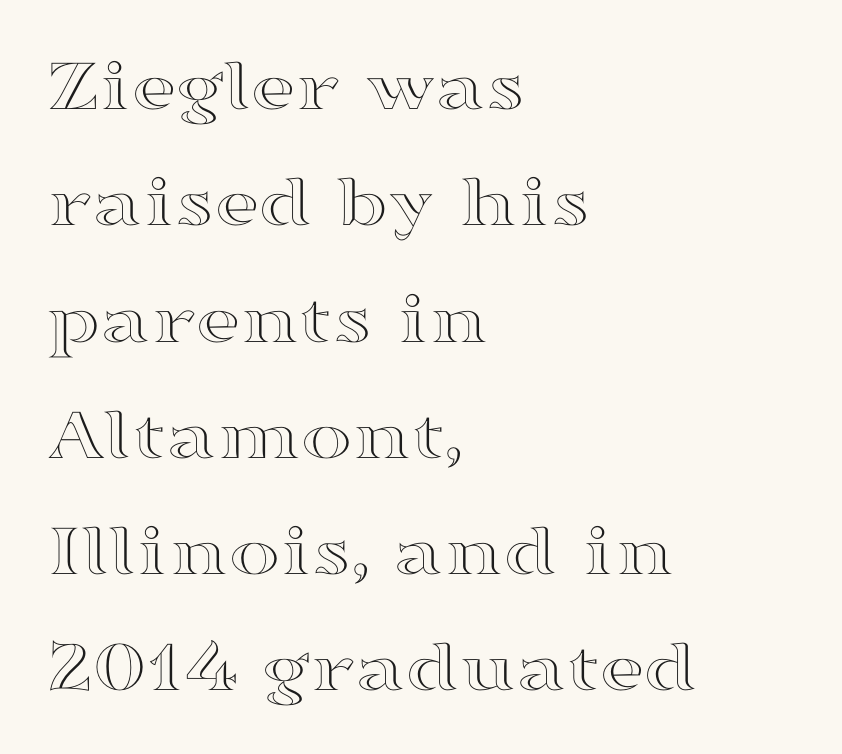
Q: Is the text italic (slanted)? A: No, it is upright.
Q: Is the text underlined? A: No.
Q: How is the paragraph aligned? A: Left-aligned.
Q: Is the spacing between letters normal or unusually wide? A: Normal.
Q: Is the spacing between lines tight, normal or loose? A: Normal.
Q: Width (condensed, normal, or wide)? A: Wide.
Q: x-height? A: Medium.
Q: Monospaced? A: No.
